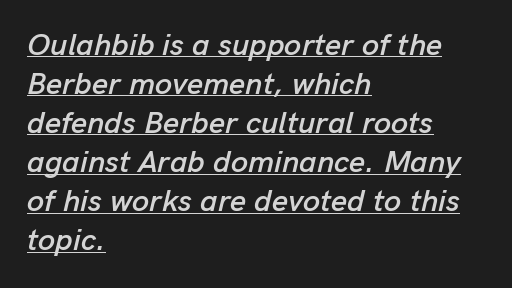
The image shows 31 px text type, italic (leaning right); set left-aligned, normal line spacing (1.26x), normal letter spacing, underlined; low stroke contrast and a medium x-height.
